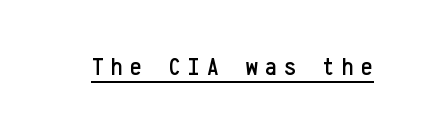
Q: Is the text italic (slanted)? A: No, it is upright.
Q: Is the text underlined? A: Yes.
Q: Is the spacing between letters normal or unusually wide? A: Unusually wide.
